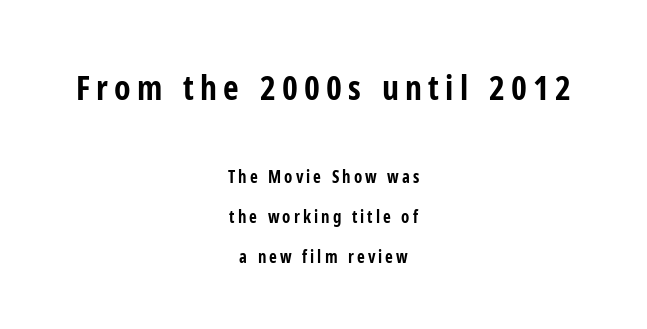
The image shows 34 px bold, condensed sans-serif type, upright; set centered, loose line spacing (2.33x), not underlined; the first (top) block is 2.0x larger; low stroke contrast and a medium x-height.
